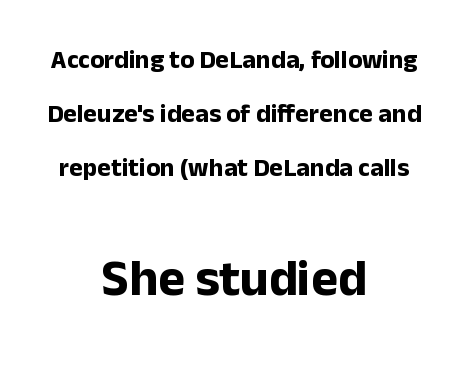
{"serif": "no", "italic": "no", "bold": "yes", "weight": "bold", "width": "normal", "stroke_contrast": "low", "x_height": "medium", "monospaced": "no", "underline": "no", "align": "center", "line_spacing": "loose", "line_spacing_ratio": 2.07, "letter_spacing": "normal", "letter_spacing_em": 0.0, "larger_block": "second", "size_ratio": 1.96, "glyph_px": 51}
